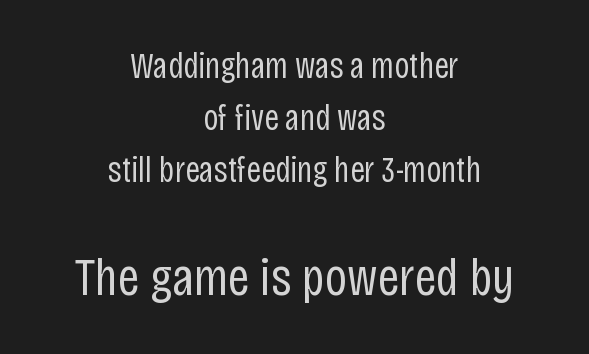
Serif or sans? Sans — the stroke terminals are bare. The rendering uses a moderate line-height, typical for paragraphs. Quick note: not italic, upright. Whoever set this made the second block the dominant, larger element. The letters advance in unequal steps, a hallmark of proportional type.
